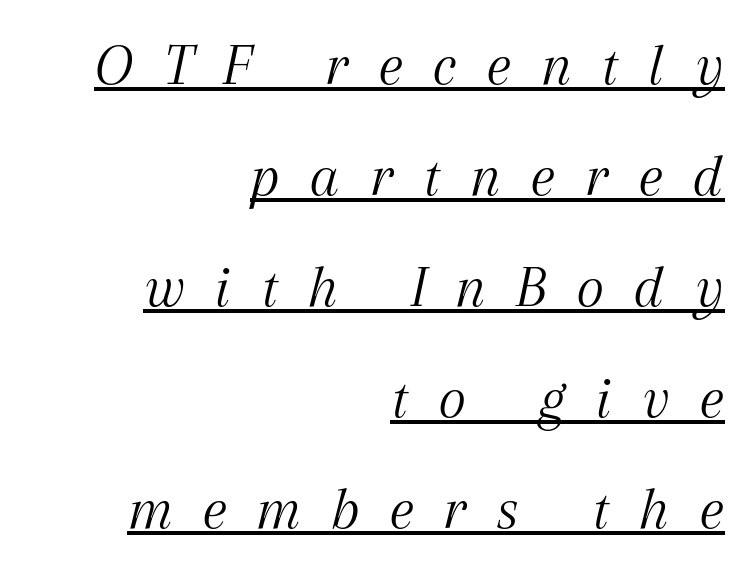
The image shows 61 px light serif type, italic (leaning right); set right-aligned, line spacing 1.82x, unusually wide letter spacing (+0.47 em), underlined; medium stroke contrast and a medium x-height.
